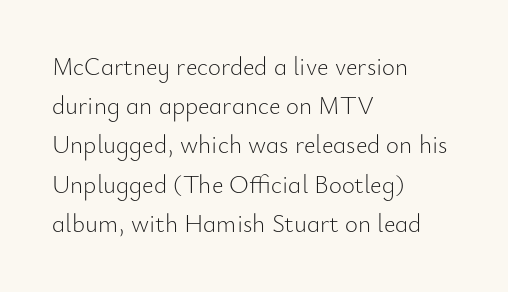
The image shows 25 px text type, upright; set left-aligned, normal line spacing (1.57x), normal letter spacing, not underlined.
